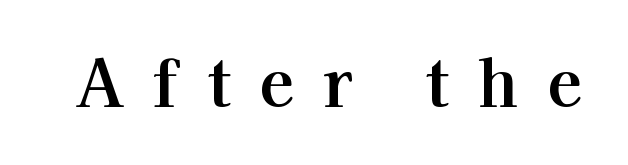
The passage shown is not underscored anywhere. These lines are rendered in a variable-pitch font. Italic? Not at all — the glyphs are vertical. Little horizontal feet cap the strokes, marking this as serif type. The horizontal fit of the characters is loose and conspicuously gappy.
